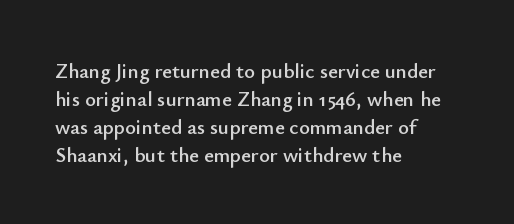
Q: Is the text italic (slanted)? A: No, it is upright.
Q: Is the text underlined? A: No.
Q: How is the paragraph aligned? A: Left-aligned.
Q: Is the spacing between letters normal or unusually wide? A: Normal.
Q: Is the spacing between lines tight, normal or loose? A: Normal.
